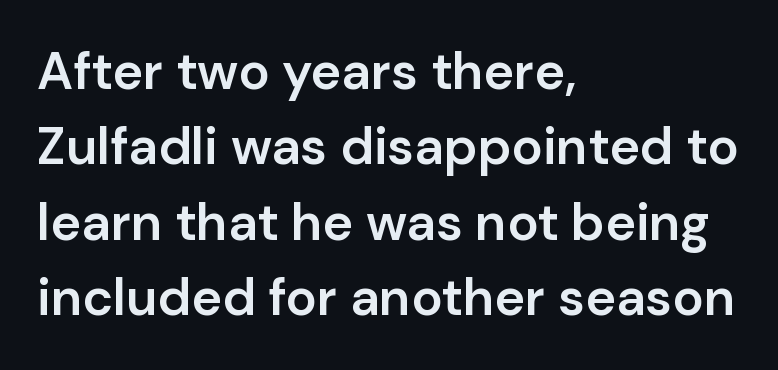
The image shows 52 px semibold sans-serif type, upright; set left-aligned, normal line spacing (1.45x), normal letter spacing, not underlined; low stroke contrast and a medium x-height.
